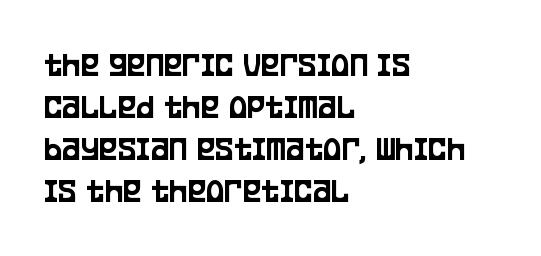
The image shows 35 px condensed sans-serif type, upright; set left-aligned, line spacing 1.2x, normal letter spacing, not underlined; low stroke contrast and a large x-height.
